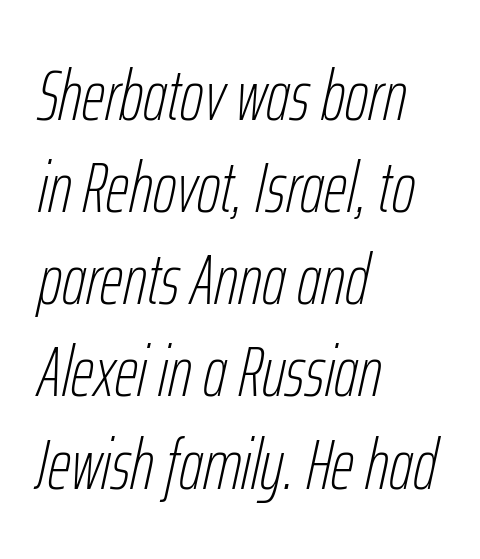
The image shows 72 px thin, condensed type, italic (leaning right); set left-aligned, normal line spacing (1.28x), normal letter spacing, not underlined; low stroke contrast and a medium x-height.
